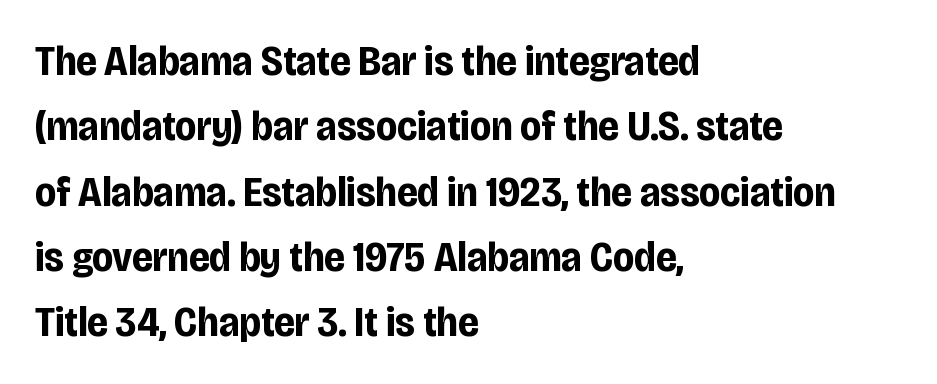
{"serif": "no", "italic": "no", "bold": "yes", "weight": "bold", "width": "condensed", "stroke_contrast": "low", "x_height": "large", "monospaced": "no", "underline": "no", "align": "left", "line_spacing": "normal", "line_spacing_ratio": 1.52, "letter_spacing": "normal", "letter_spacing_em": 0.0, "glyph_px": 43}
